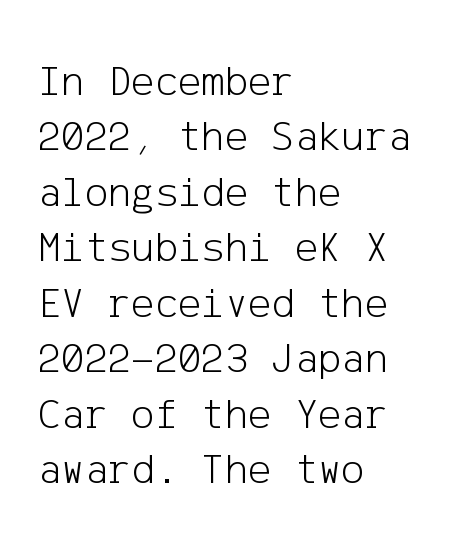
The image shows 44 px light sans-serif type, upright; set left-aligned, normal line spacing (1.26x), normal letter spacing, not underlined; low stroke contrast and a medium x-height.
